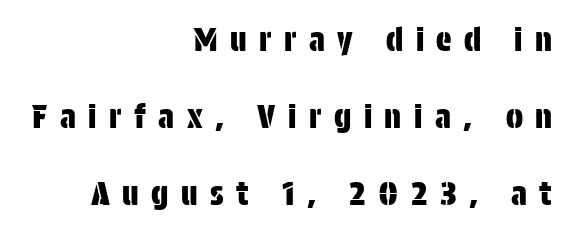
The image shows 32 px condensed sans-serif type, upright; set right-aligned, loose line spacing (2.41x), unusually wide letter spacing (+0.39 em), not underlined; low stroke contrast and a large x-height.
